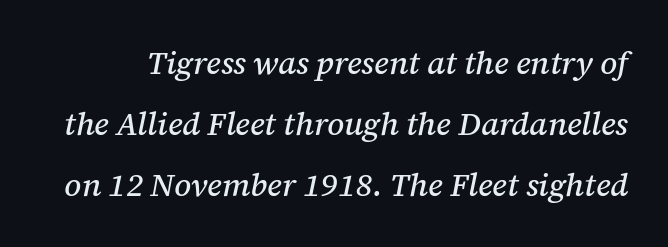
{"serif": "yes", "italic": "yes", "lean": "right", "slant_degrees": 12, "width": "normal", "stroke_contrast": "medium", "x_height": "medium", "monospaced": "no", "underline": "no", "line_spacing": "loose", "line_spacing_ratio": 1.9, "letter_spacing": "normal", "letter_spacing_em": 0.0, "glyph_px": 32}
